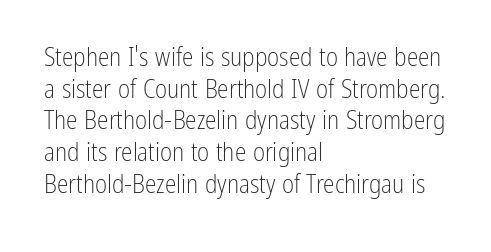
Q: Is the text bold? A: No.
Q: Is the text italic (slanted)? A: No, it is upright.
Q: Is the text underlined? A: No.
Q: How is the paragraph aligned? A: Left-aligned.
Q: Is the spacing between letters normal or unusually wide? A: Normal.
